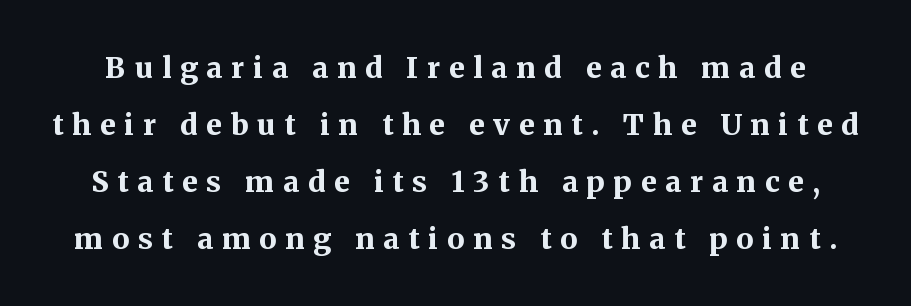
Tracking value appears strongly positive — letters spread wide. Yep, those are serifs on the letters. Do the letters lean? They stand straight. Compared with an ordinary text face, these strokes are far heavier — a full bold. Here the designer chose a conventional face with non-uniform glyph widths.
